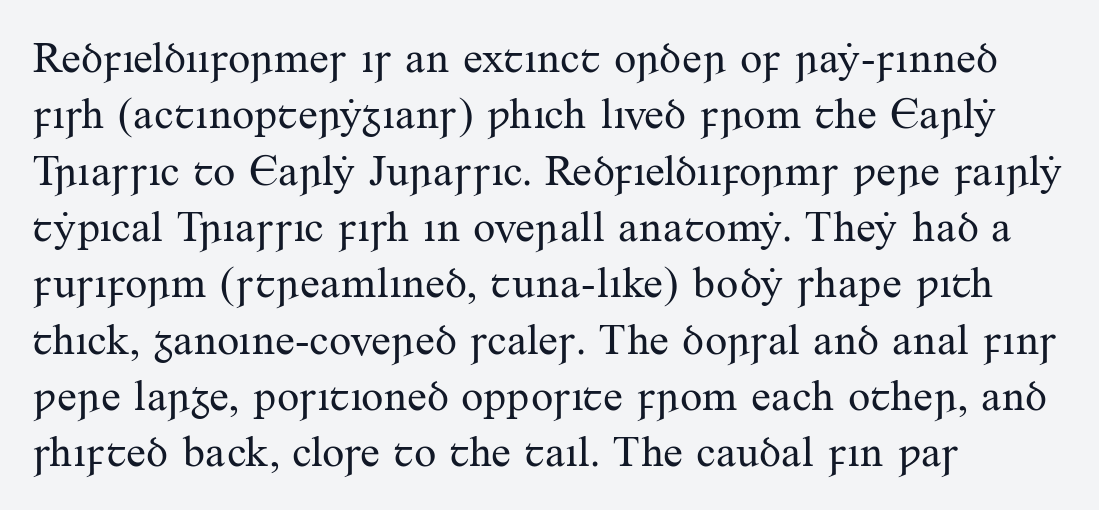
The words here are not underlined. The typesetting does not lean heavy: it is not bold. Does the leading feel generous? No, just average. Caption: standard tracking, unaltered. Is there any slant? The stems are plumb. A student would call this left alignment; a typographer would say flush left, rag right.
